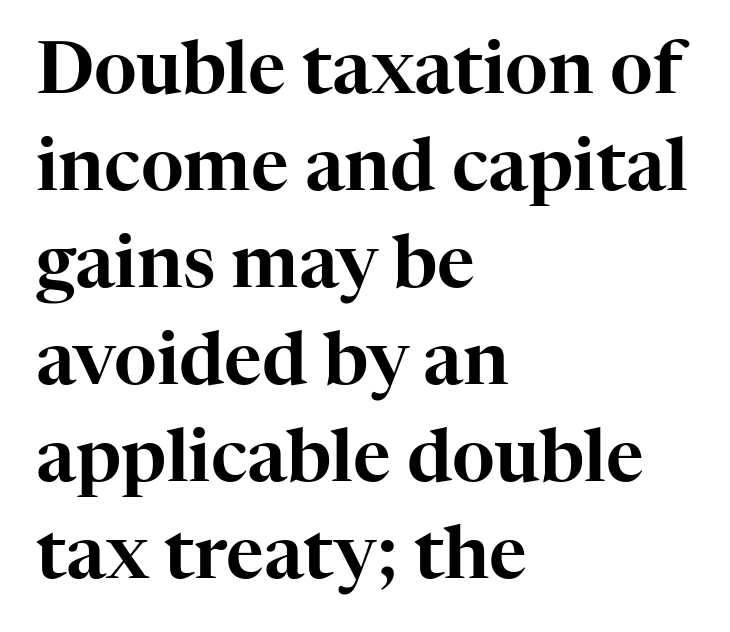
This rendering uses left alignment, leaving the right contour irregular. Bare-footed words on every line. Characters follow at the spacing the type designer built in. The letters stand upright; this is a roman face. The passage shown is typed in a proportional face where columns would drift.
